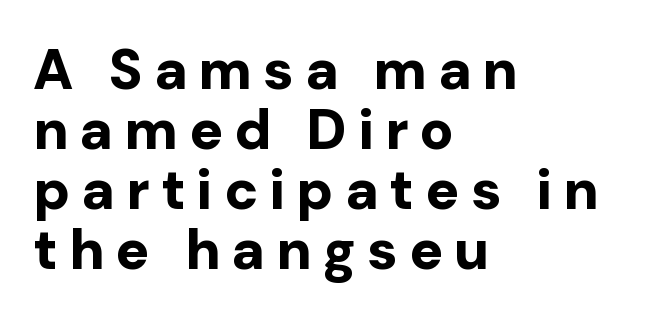
{"serif": "no", "italic": "no", "bold": "yes", "weight": "bold", "width": "normal", "stroke_contrast": "low", "x_height": "medium", "monospaced": "no", "underline": "no", "align": "left", "line_spacing": "tight", "line_spacing_ratio": 1.07, "letter_spacing": "wide", "letter_spacing_em": 0.2, "glyph_px": 56}
